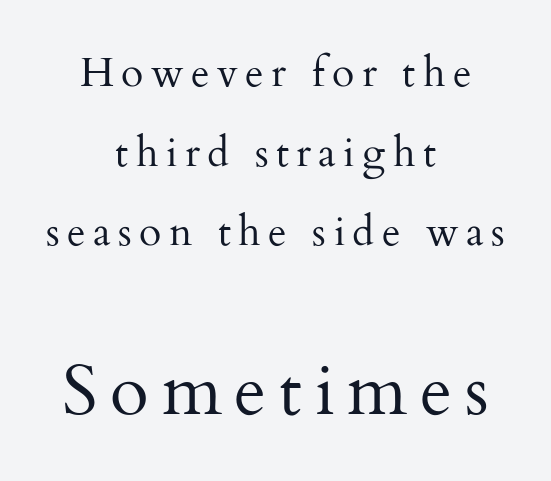
The image shows 71 px regular-weight serif type, upright; set centered, loose line spacing (1.94x), not underlined; the second (bottom) block is 1.73x larger; medium stroke contrast and a small x-height.
